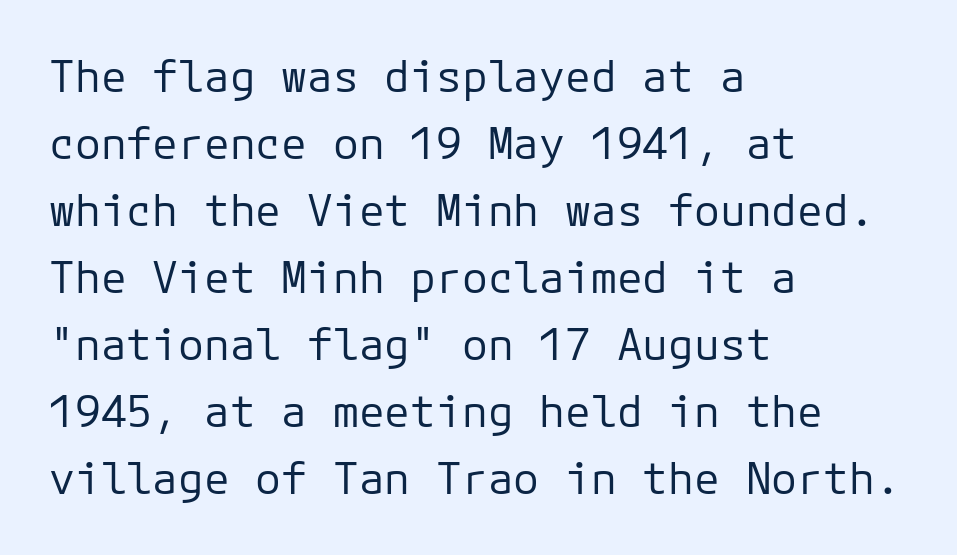
Are there feet on the stems? There aren't — it's a sans. The space directly below the letters is spotless. Posture: vertical. Horizontal bands of white between lines are of average thickness. A classic flush-left, rag-right setting is used for this passage. Summary of weight: not heavy and not bold.
